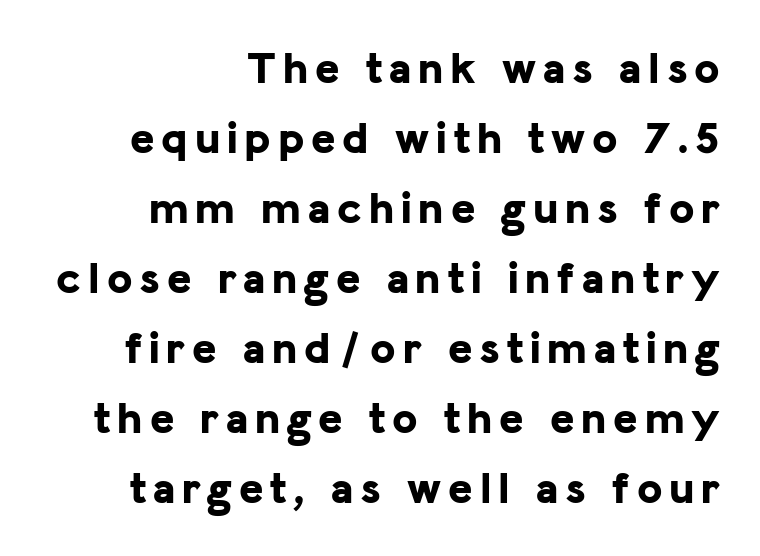
{"serif": "no", "italic": "no", "bold": "yes", "weight": "bold", "width": "normal", "stroke_contrast": "low", "x_height": "medium", "monospaced": "no", "underline": "no", "align": "right", "line_spacing": "normal", "line_spacing_ratio": 1.52, "glyph_px": 46}
